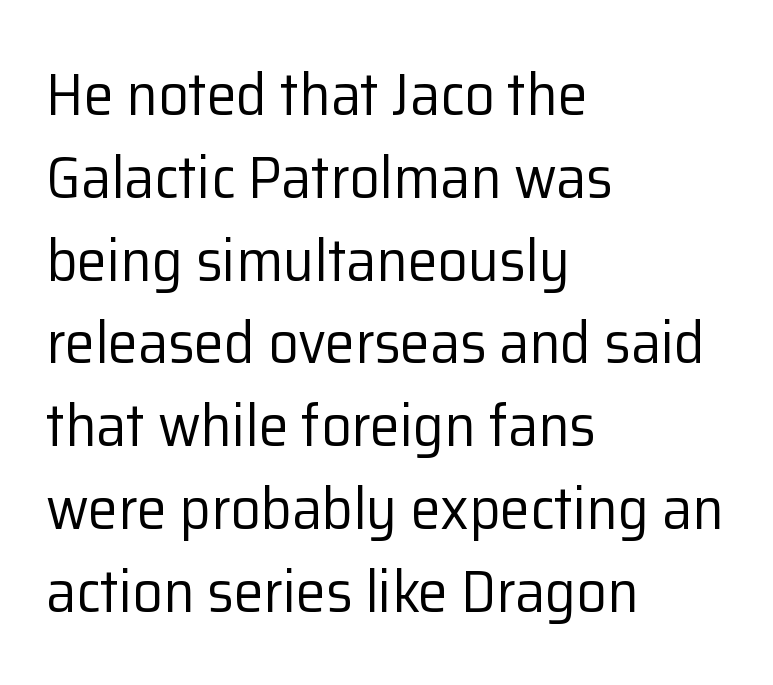
Q: Is the text bold? A: No.
Q: Is the text italic (slanted)? A: No, it is upright.
Q: Is the typeface a serif or a sans-serif typeface? A: Sans-serif.
Q: Is the text underlined? A: No.
Q: How is the paragraph aligned? A: Left-aligned.
Q: Is the spacing between letters normal or unusually wide? A: Normal.
Q: Is the spacing between lines tight, normal or loose? A: Normal.
Q: Width (condensed, normal, or wide)? A: Normal.
Q: Stroke contrast? A: Low.
Q: x-height? A: Medium.
Q: Monospaced? A: No.
